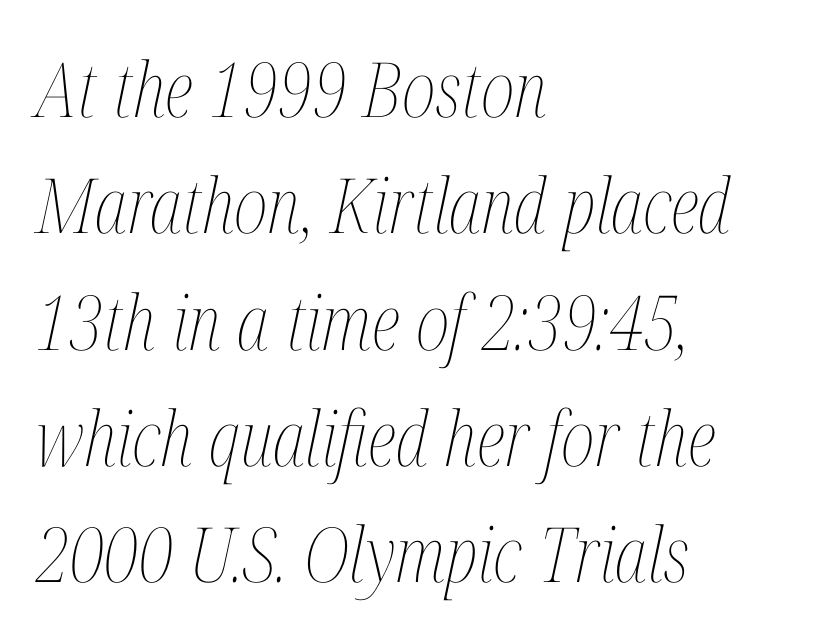
The image shows 76 px thin, condensed type, italic (leaning right); set left-aligned, normal line spacing (1.53x), normal letter spacing, not underlined; medium stroke contrast and a medium x-height.
